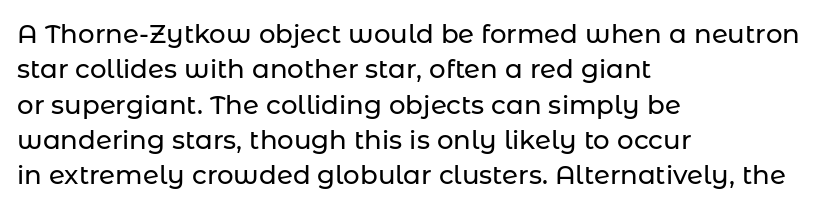
{"italic": "no", "underline": "no", "align": "left", "line_spacing": "normal", "line_spacing_ratio": 1.36, "letter_spacing": "normal", "letter_spacing_em": 0.0, "glyph_px": 26}
